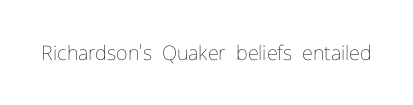
Q: Is the text bold? A: No.
Q: Is the text italic (slanted)? A: No, it is upright.
Q: Is the text underlined? A: No.
Q: Is the spacing between letters normal or unusually wide? A: Normal.
